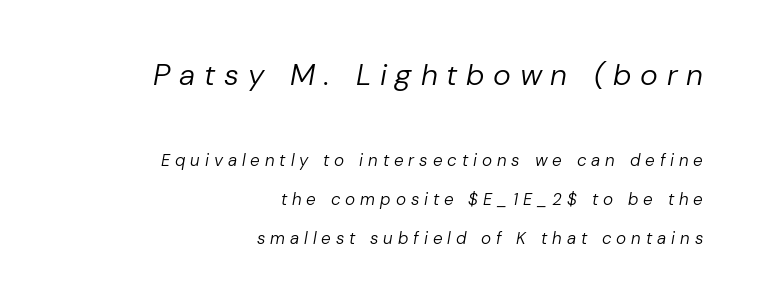
You get the large type first, then a drop to smaller type. The space directly below the letters is spotless. Caption: face not bold, strokes unweighted. Typeset ragged left — the right edge is the straight one. Is this a fixed-width face? No — the glyphs have proportional, varying widths.
